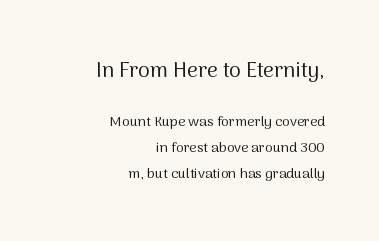
{"italic": "no", "bold": "no", "underline": "no", "align": "right", "line_spacing_ratio": 1.87, "letter_spacing": "normal", "letter_spacing_em": 0.0, "larger_block": "first", "size_ratio": 1.5, "glyph_px": 21}
